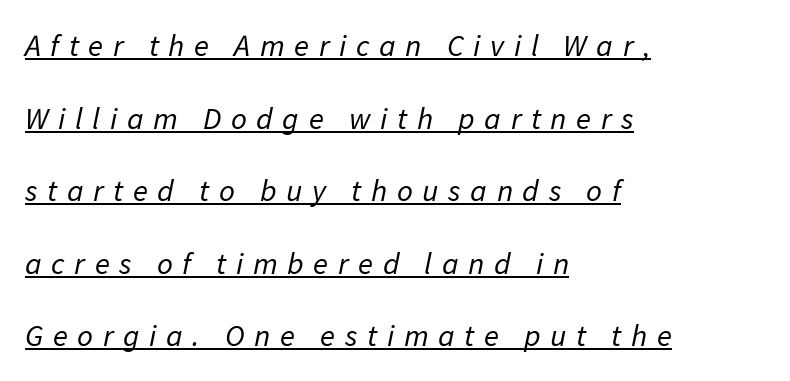
{"serif": "no", "bold": "no", "weight": "regular", "width": "normal", "stroke_contrast": "low", "x_height": "medium", "monospaced": "no", "underline": "yes", "align": "left", "line_spacing": "loose", "line_spacing_ratio": 2.34, "letter_spacing": "wide", "letter_spacing_em": 0.31, "glyph_px": 31}
